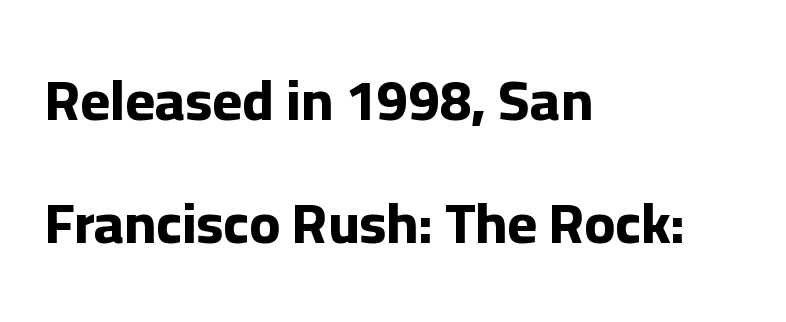
Q: Is the text bold? A: Yes.
Q: Is the text italic (slanted)? A: No, it is upright.
Q: Is the typeface a serif or a sans-serif typeface? A: Sans-serif.
Q: Is the text underlined? A: No.
Q: How is the paragraph aligned? A: Left-aligned.
Q: Is the spacing between letters normal or unusually wide? A: Normal.
Q: Is the spacing between lines tight, normal or loose? A: Loose.
Q: Width (condensed, normal, or wide)? A: Normal.
Q: Stroke contrast? A: Low.
Q: x-height? A: Medium.
Q: Monospaced? A: No.
